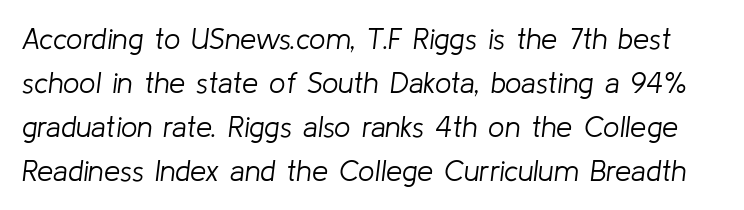
{"italic": "yes", "lean": "right", "slant_degrees": 8, "bold": "no", "weight": "light", "width": "normal", "stroke_contrast": "low", "x_height": "medium", "monospaced": "no", "underline": "no", "line_spacing": "normal", "line_spacing_ratio": 1.52, "letter_spacing": "normal", "letter_spacing_em": 0.0, "glyph_px": 29}
